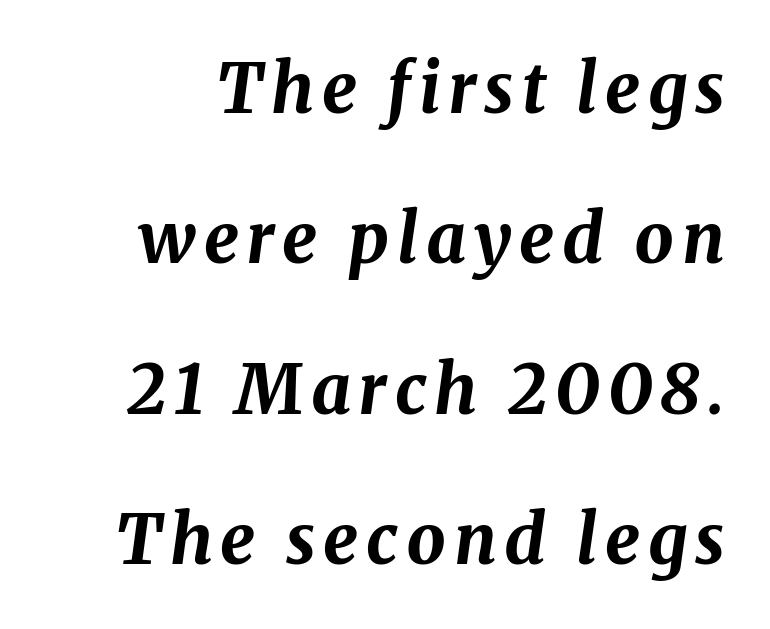
Q: Is the text bold? A: Yes.
Q: Is the text italic (slanted)? A: Yes, it leans right by about 8 degrees.
Q: Is the text underlined? A: No.
Q: Is the spacing between lines tight, normal or loose? A: Loose.
Q: Width (condensed, normal, or wide)? A: Normal.
Q: Stroke contrast? A: Medium.
Q: x-height? A: Medium.
Q: Monospaced? A: No.
